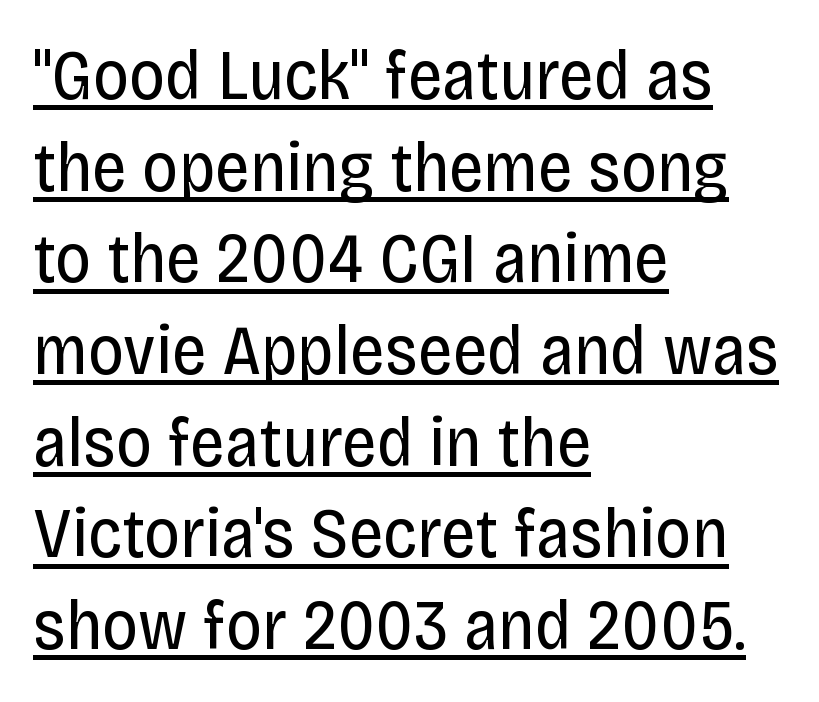
{"serif": "no", "italic": "no", "bold": "no", "weight": "regular", "width": "condensed", "stroke_contrast": "low", "x_height": "large", "monospaced": "no", "underline": "yes", "align": "left", "line_spacing": "normal", "line_spacing_ratio": 1.31, "letter_spacing": "normal", "letter_spacing_em": 0.0, "glyph_px": 70}
